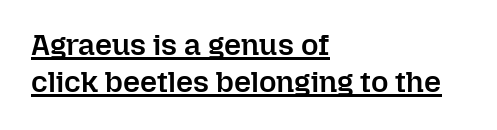
{"italic": "no", "bold": "semi", "weight": "semibold", "width": "normal", "stroke_contrast": "low", "x_height": "medium", "monospaced": "no", "underline": "yes", "align": "left", "line_spacing_ratio": 1.23, "letter_spacing": "normal", "letter_spacing_em": 0.0, "glyph_px": 30}
